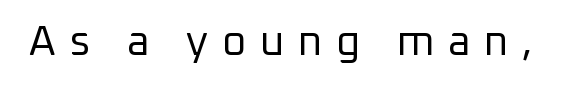
The image shows 42 px regular-weight sans-serif type, upright; set unusually wide letter spacing (+0.32 em), not underlined; low stroke contrast and a medium x-height.
